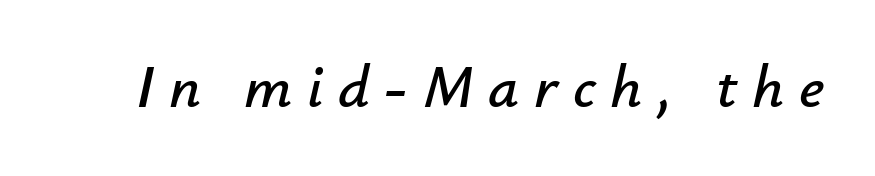
The image shows 61 px text type, italic (leaning right); set unusually wide letter spacing (+0.24 em), not underlined; low stroke contrast and a small x-height.
